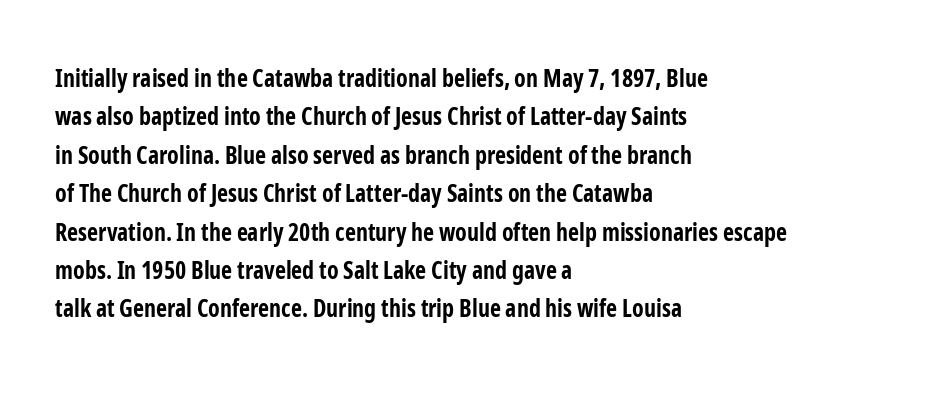
Q: Is the text bold? A: Yes.
Q: Is the text italic (slanted)? A: No, it is upright.
Q: Is the text underlined? A: No.
Q: How is the paragraph aligned? A: Left-aligned.
Q: Is the spacing between letters normal or unusually wide? A: Normal.
Q: Is the spacing between lines tight, normal or loose? A: Normal.
